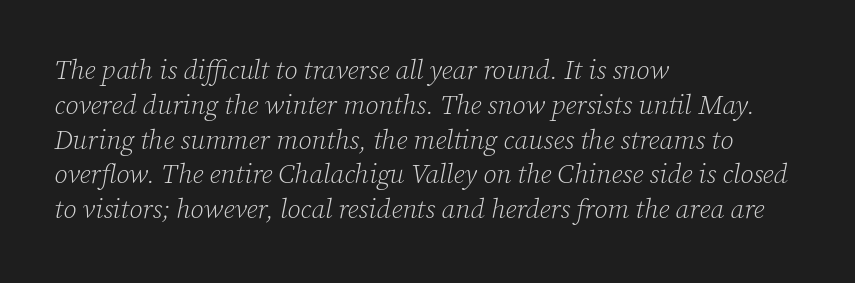
Characters are canted at an angle relative to the baseline's perpendicular. The lines in this sample share a left origin and differ only in where they stop. The letterforms sit shoulder to shoulder at normal distance. The weight would be labelled regular, book, light, or lighter still.
